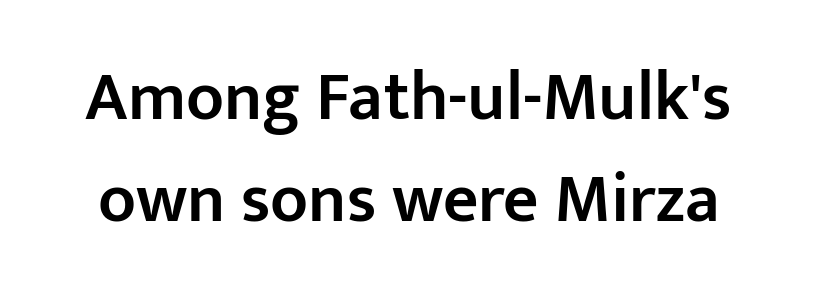
Q: Is the text bold? A: Semi-bold.
Q: Is the text italic (slanted)? A: No, it is upright.
Q: Is the typeface a serif or a sans-serif typeface? A: Sans-serif.
Q: Is the text underlined? A: No.
Q: Is the spacing between letters normal or unusually wide? A: Normal.
Q: Is the spacing between lines tight, normal or loose? A: Normal.
Q: Width (condensed, normal, or wide)? A: Normal.
Q: Stroke contrast? A: Low.
Q: x-height? A: Medium.
Q: Monospaced? A: No.
